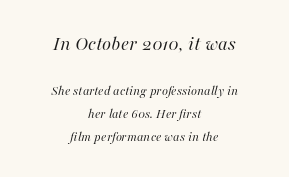
{"italic": "yes", "lean": "right", "slant_degrees": 16, "bold": "no", "underline": "no", "align": "center", "line_spacing": "normal", "line_spacing_ratio": 1.63, "letter_spacing": "normal", "letter_spacing_em": 0.0, "larger_block": "first", "size_ratio": 1.5, "glyph_px": 21}
